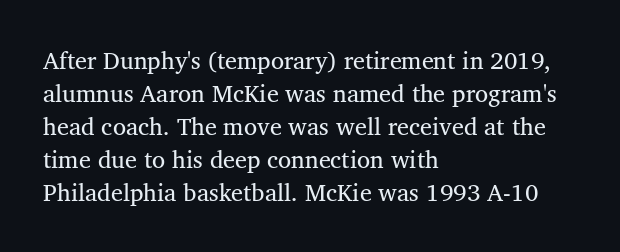
{"italic": "no", "underline": "no", "align": "left", "line_spacing": "normal", "line_spacing_ratio": 1.38, "letter_spacing": "normal", "letter_spacing_em": 0.0, "glyph_px": 24}
